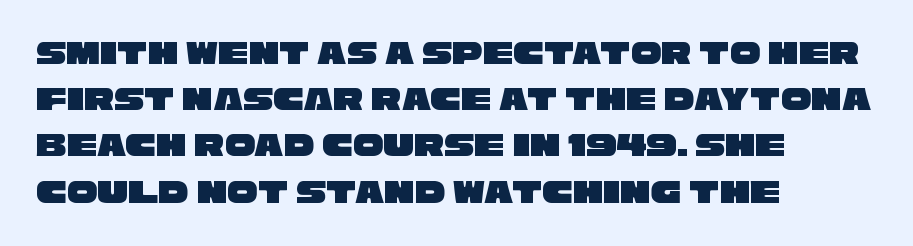
{"serif": "no", "width": "wide", "stroke_contrast": "low", "x_height": "large", "monospaced": "no", "underline": "no", "align": "left", "line_spacing": "normal", "line_spacing_ratio": 1.36, "letter_spacing": "normal", "letter_spacing_em": 0.0, "glyph_px": 34}
